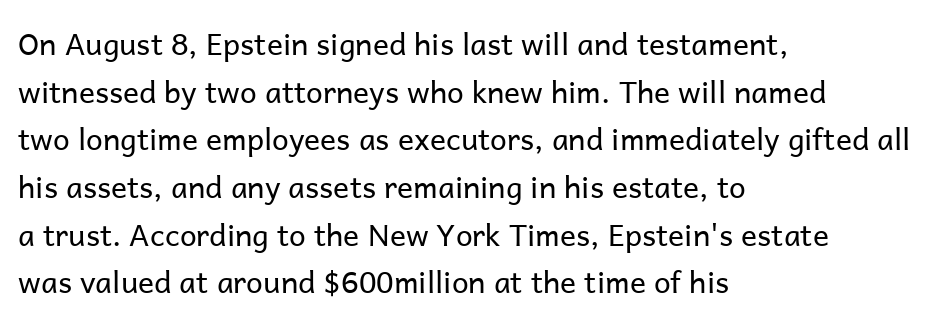
Q: Is the text bold? A: No.
Q: Is the text italic (slanted)? A: No, it is upright.
Q: Is the typeface a serif or a sans-serif typeface? A: Sans-serif.
Q: Is the text underlined? A: No.
Q: How is the paragraph aligned? A: Left-aligned.
Q: Is the spacing between letters normal or unusually wide? A: Normal.
Q: Is the spacing between lines tight, normal or loose? A: Normal.
Q: Width (condensed, normal, or wide)? A: Normal.
Q: Stroke contrast? A: Low.
Q: x-height? A: Medium.
Q: Monospaced? A: No.
